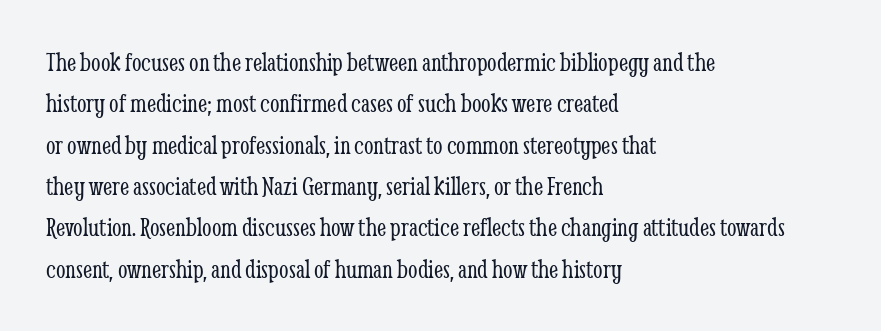
In terms of leading, this rendering sits right in the middle. The lettering stays uniformly vertical, giving the passage a roman look. Decoration check: the copy has no underline. The passage shown is not bold in any degree. How are the letters spaced? Ordinarily, with no added tracking.
